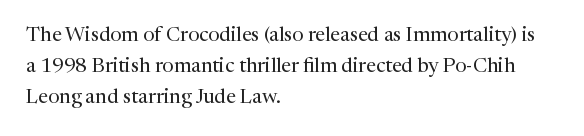
{"italic": "no", "bold": "no", "underline": "no", "align": "left", "line_spacing": "normal", "line_spacing_ratio": 1.56, "letter_spacing": "normal", "letter_spacing_em": 0.0, "glyph_px": 20}
